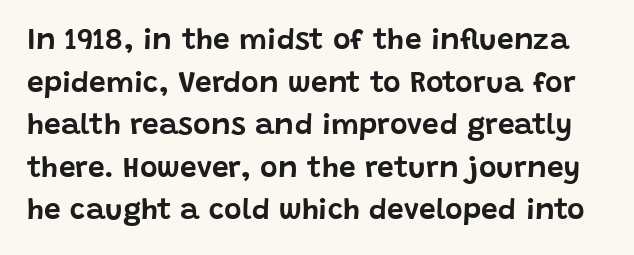
The image shows 30 px sans-serif type, upright; set normal line spacing (1.42x), normal letter spacing, not underlined; low stroke contrast and a large x-height.
